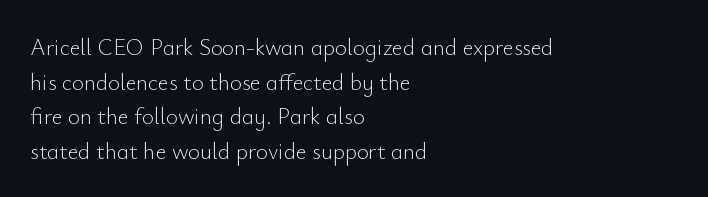
Q: Is the text bold? A: No.
Q: Is the text italic (slanted)? A: No, it is upright.
Q: Is the text underlined? A: No.
Q: How is the paragraph aligned? A: Left-aligned.
Q: Is the spacing between letters normal or unusually wide? A: Normal.
Q: Is the spacing between lines tight, normal or loose? A: Normal.
